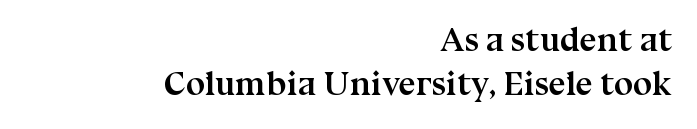
Designer's note — italics off, roman on. Interline gaps are of average width in this sample. Unlike a clean sans, this face finishes its strokes with serifs. Plenty of ink on the page — the face is bold. Letter spacing: default. The letters advance in unequal steps, a hallmark of proportional type.
